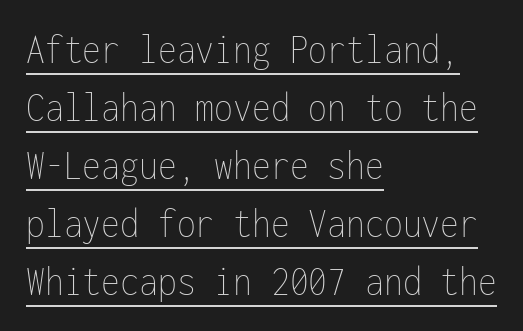
Q: Is the text bold? A: No.
Q: Is the text italic (slanted)? A: No, it is upright.
Q: Is the text underlined? A: Yes.
Q: How is the paragraph aligned? A: Left-aligned.
Q: Is the spacing between letters normal or unusually wide? A: Normal.
Q: Is the spacing between lines tight, normal or loose? A: Normal.
Q: Width (condensed, normal, or wide)? A: Condensed.
Q: Stroke contrast? A: Low.
Q: x-height? A: Medium.
Q: Monospaced? A: Yes.
